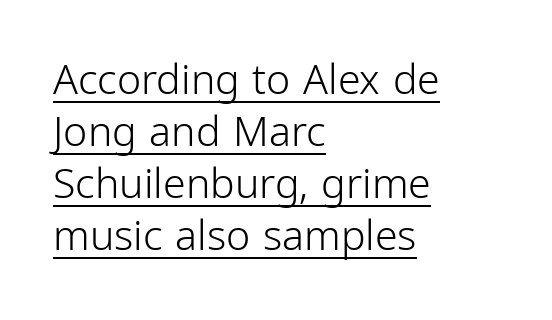
{"serif": "no", "italic": "no", "bold": "no", "weight": "light", "width": "condensed", "stroke_contrast": "low", "x_height": "medium", "monospaced": "no", "underline": "yes", "align": "left", "line_spacing": "normal", "line_spacing_ratio": 1.27, "letter_spacing": "normal", "letter_spacing_em": 0.0, "glyph_px": 41}
